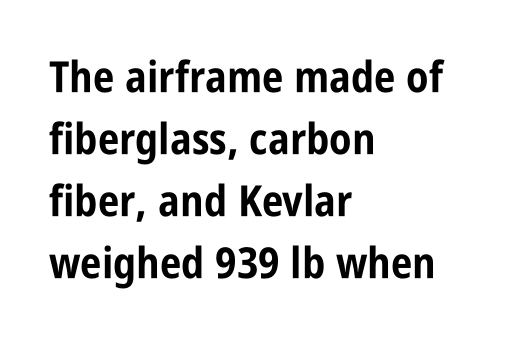
Proportional: the letters do not fall into vertical columns. Normally led — the rows are evenly, conventionally spaced. Summary of weight: heavy, a full bold. The face used here is rendered with its standard letterfit.
